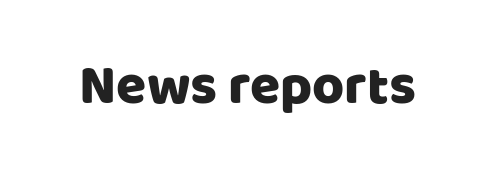
The image shows 55 px sans-serif type, upright; set normal letter spacing, not underlined; low stroke contrast and a large x-height.
